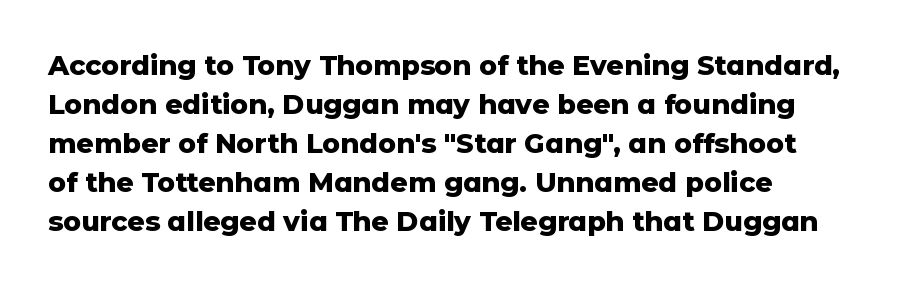
{"italic": "no", "bold": "yes", "underline": "no", "align": "left", "line_spacing": "normal", "line_spacing_ratio": 1.44, "letter_spacing": "normal", "letter_spacing_em": 0.0, "glyph_px": 27}
